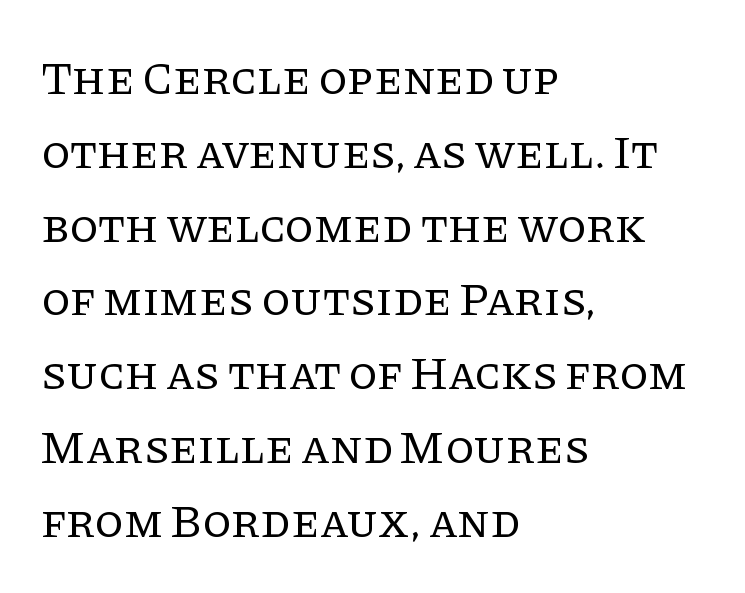
Q: Is the text bold? A: No.
Q: Is the text italic (slanted)? A: No, it is upright.
Q: Is the typeface a serif or a sans-serif typeface? A: Serif.
Q: Is the text underlined? A: No.
Q: How is the paragraph aligned? A: Left-aligned.
Q: Is the spacing between letters normal or unusually wide? A: Normal.
Q: Is the spacing between lines tight, normal or loose? A: Normal.
Q: Width (condensed, normal, or wide)? A: Normal.
Q: Stroke contrast? A: Low.
Q: x-height? A: Large.
Q: Monospaced? A: No.
